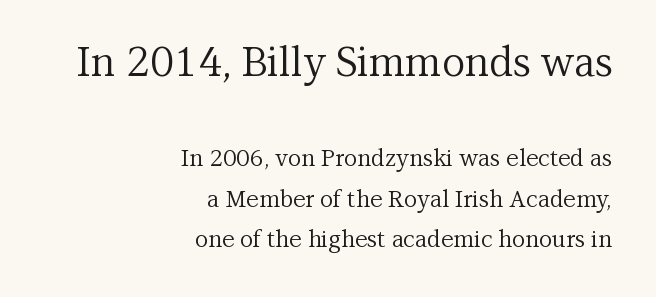
Q: Is the text bold? A: No.
Q: Is the text italic (slanted)? A: No, it is upright.
Q: Is the typeface a serif or a sans-serif typeface? A: Serif.
Q: Is the text underlined? A: No.
Q: How is the paragraph aligned? A: Right-aligned.
Q: Is the spacing between letters normal or unusually wide? A: Normal.
Q: Which block of text is set in a larger size, the first (top) or the second (bottom)? A: The first (top) one.
Q: Width (condensed, normal, or wide)? A: Normal.
Q: Stroke contrast? A: Medium.
Q: x-height? A: Medium.
Q: Monospaced? A: No.
